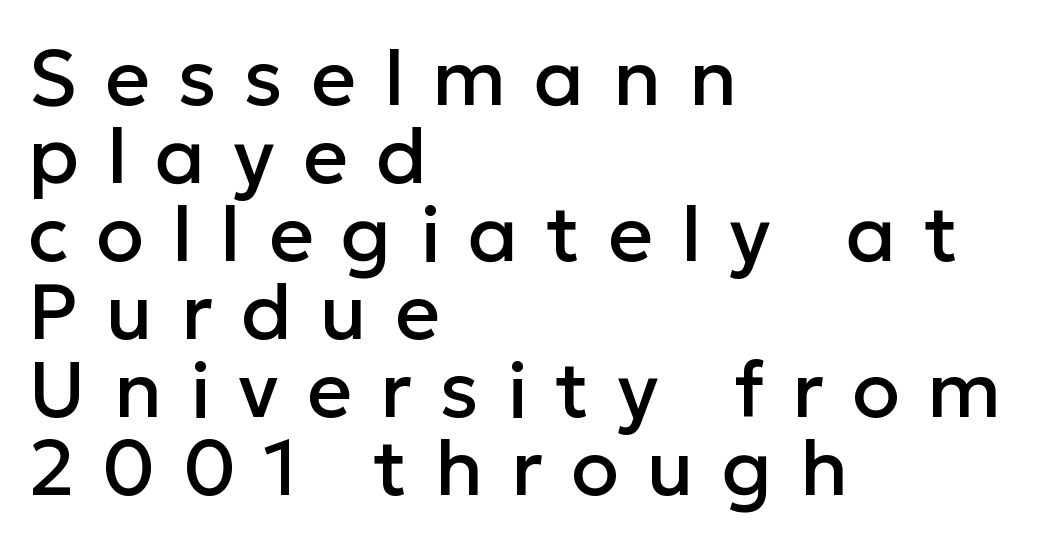
{"serif": "no", "italic": "no", "width": "normal", "stroke_contrast": "low", "x_height": "medium", "monospaced": "no", "underline": "no", "align": "left", "line_spacing": "tight", "line_spacing_ratio": 1.0, "letter_spacing": "wide", "letter_spacing_em": 0.36, "glyph_px": 78}
